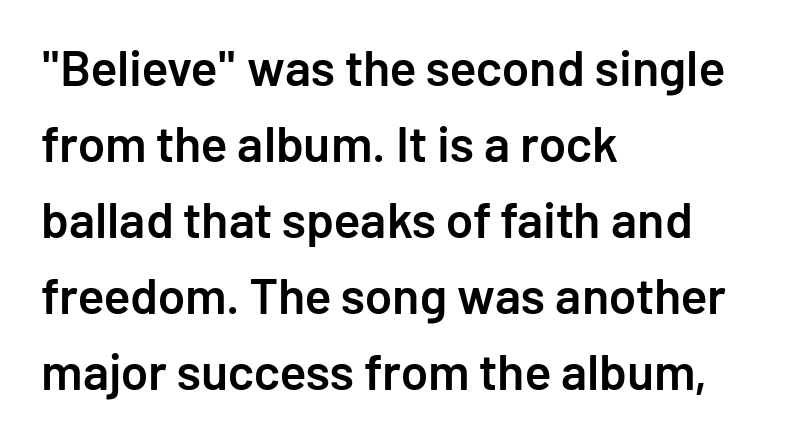
How heavy is the stroke? Medium-heavy — a semibold, shy of bold. Regular leading. The paragraph has a hard left edge and a soft right edge. Inter-character spacing is left at the font's built-in metrics. Honestly, there is no underline to notice here at all. Looks like regular typesetting: each glyph gets only the width it needs.
